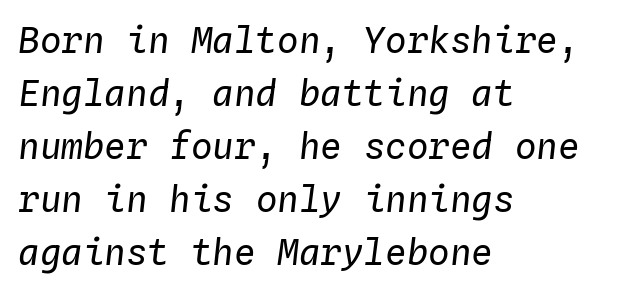
The image shows 36 px regular-weight type, italic (leaning right), monospaced; set left-aligned, normal line spacing (1.47x), normal letter spacing, not underlined; low stroke contrast and a medium x-height.
